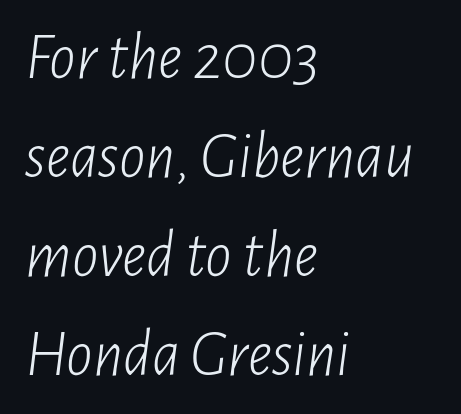
Every row of glyphs begins at an identical x-position on the left. Regular leading. Do the characters align in a grid? No, the font is proportional. The passage shown is not underscored anywhere. The font's italic variant was chosen for this text.
